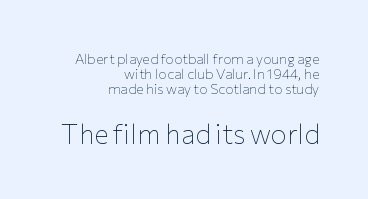
Q: Is the text bold? A: No.
Q: Is the text italic (slanted)? A: No, it is upright.
Q: Is the text underlined? A: No.
Q: How is the paragraph aligned? A: Right-aligned.
Q: Is the spacing between letters normal or unusually wide? A: Normal.
Q: Is the spacing between lines tight, normal or loose? A: Tight.
Q: Which block of text is set in a larger size, the first (top) or the second (bottom)? A: The second (bottom) one.
